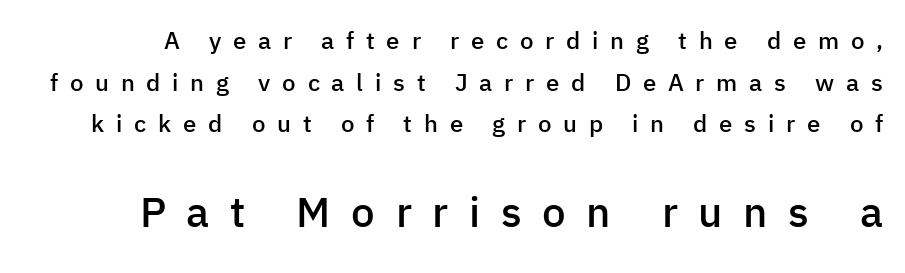
{"serif": "no", "italic": "no", "bold": "semi", "weight": "semibold", "width": "normal", "stroke_contrast": "low", "x_height": "medium", "monospaced": "no", "underline": "no", "line_spacing_ratio": 1.73, "letter_spacing": "wide", "letter_spacing_em": 0.49, "larger_block": "second", "size_ratio": 1.75, "glyph_px": 42}
